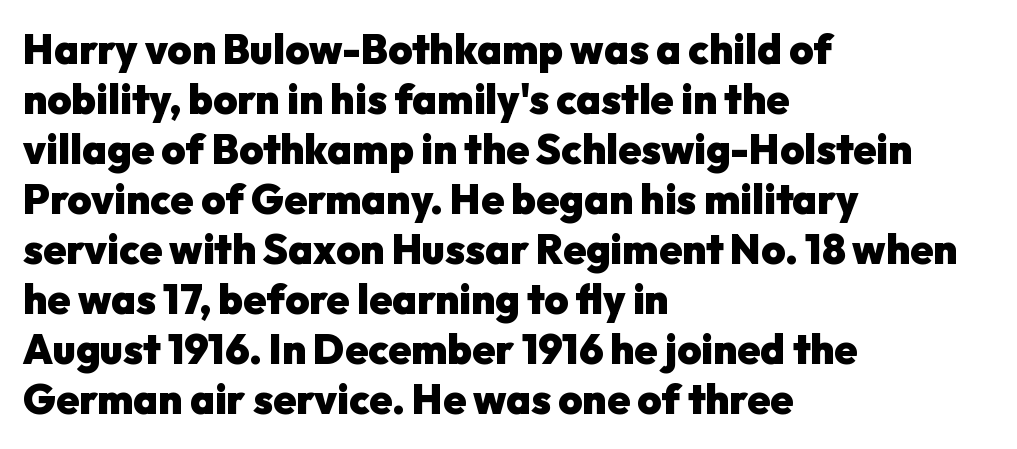
Q: Is the text bold? A: Yes.
Q: Is the text italic (slanted)? A: No, it is upright.
Q: Is the typeface a serif or a sans-serif typeface? A: Sans-serif.
Q: Is the text underlined? A: No.
Q: How is the paragraph aligned? A: Left-aligned.
Q: Is the spacing between letters normal or unusually wide? A: Normal.
Q: Width (condensed, normal, or wide)? A: Normal.
Q: Stroke contrast? A: Low.
Q: x-height? A: Medium.
Q: Monospaced? A: No.
